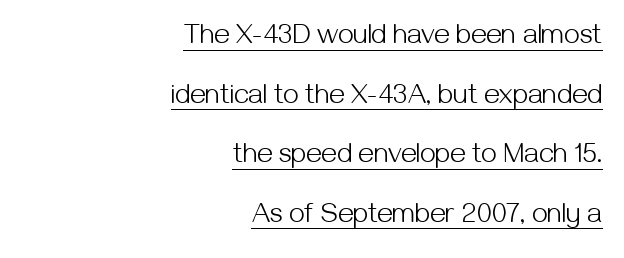
{"serif": "no", "italic": "no", "bold": "no", "weight": "light", "width": "normal", "stroke_contrast": "medium", "x_height": "medium", "monospaced": "no", "underline": "yes", "align": "right", "line_spacing": "loose", "line_spacing_ratio": 2.13, "letter_spacing": "normal", "letter_spacing_em": 0.0, "glyph_px": 28}
